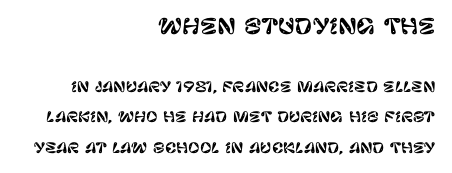
The image shows 21 px text type; set right-aligned, loose line spacing (2.18x), normal letter spacing, not underlined; the first (top) block is 1.5x larger.
